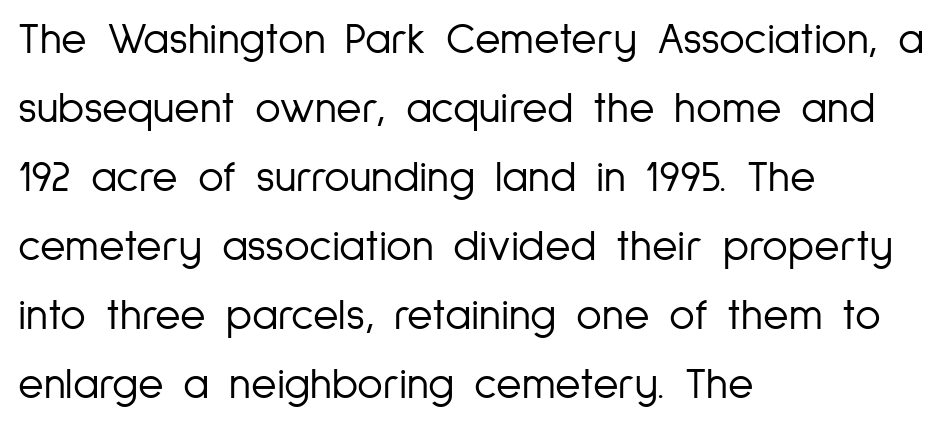
If you measured baseline to baseline, you'd find a middling distance. A classic flush-left, rag-right setting is used for this passage. To sum up the face: it is a sans, with no serifs. Clear beneath every line of the passage. These lines keep a tight, regular rhythm from letter to letter.
